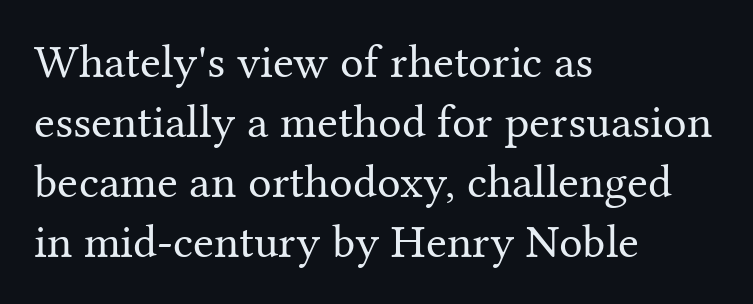
The image shows 47 px regular-weight serif type, upright; set left-aligned, normal line spacing (1.28x), normal letter spacing, not underlined; medium stroke contrast and a medium x-height.
